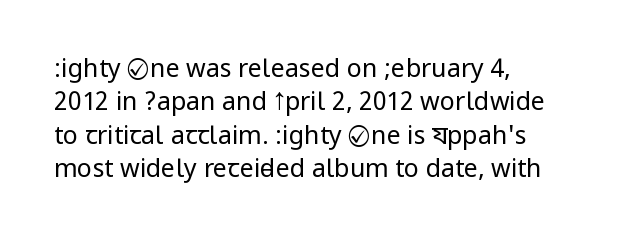
{"italic": "no", "bold": "no", "underline": "no", "align": "left", "line_spacing": "normal", "line_spacing_ratio": 1.34, "letter_spacing": "normal", "letter_spacing_em": 0.0, "glyph_px": 25}
